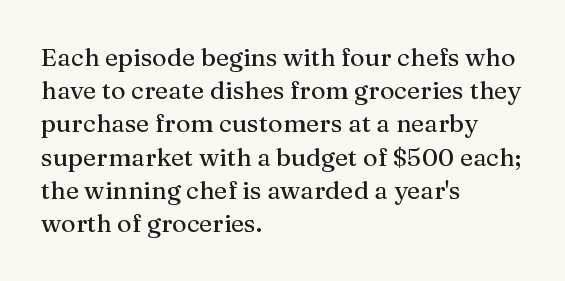
{"italic": "no", "underline": "no", "align": "left", "line_spacing": "normal", "line_spacing_ratio": 1.33, "letter_spacing": "normal", "letter_spacing_em": 0.0, "glyph_px": 25}
